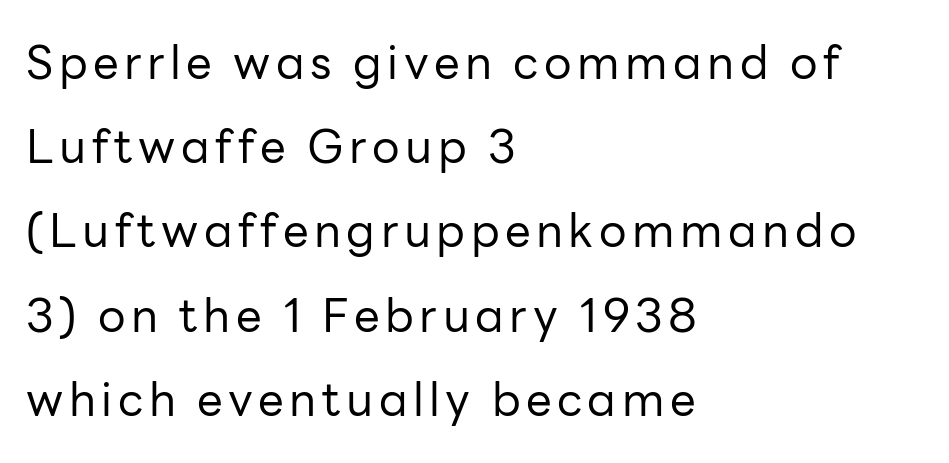
Italic: no, the glyphs are upright roman. The typesetter chose a ragged-right arrangement here. Descender tails drop into unmarked territory. A quiet, ordinary-to-light weight characterises the typeface.
